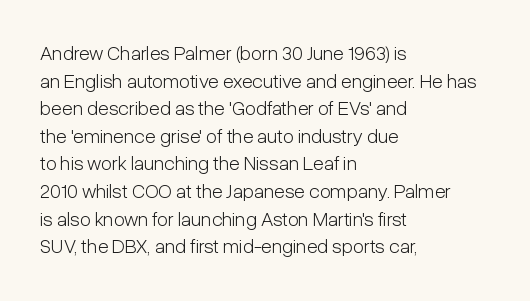
Q: Is the text bold? A: No.
Q: Is the text italic (slanted)? A: No, it is upright.
Q: Is the text underlined? A: No.
Q: How is the paragraph aligned? A: Left-aligned.
Q: Is the spacing between letters normal or unusually wide? A: Normal.
Q: Is the spacing between lines tight, normal or loose? A: Normal.
